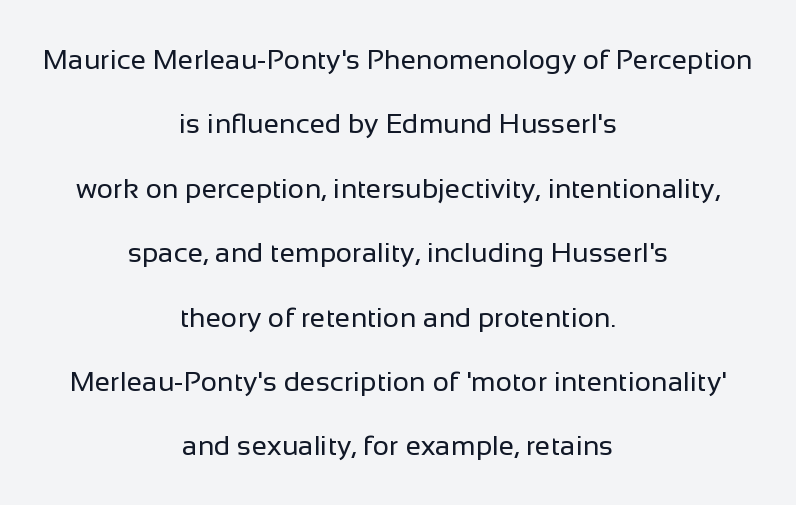
Serifs: no, the terminals of the letterforms are clean. Words appear dense and cohesive because spacing is normal. The typesetter chose a symmetrical, centered arrangement here. No word sits above an underline. Interline gaps are noticeably wide in this sample. The letters stand straight up with perfectly vertical stems.
